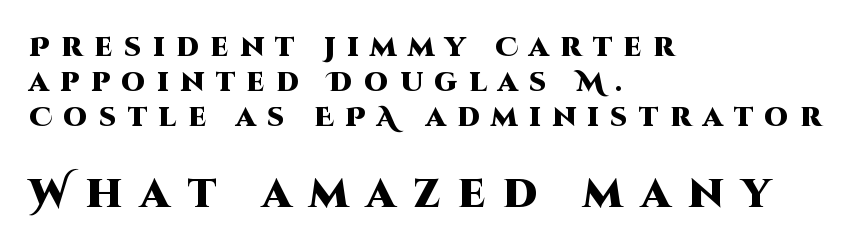
Italic? Not at all — the glyphs are vertical. If you measured baseline to baseline, you'd find a middling distance. One-word summary of the alignment: left. The baseline area is clear. Character widths vary here, with narrow letters taking less room than wide ones. The font family rendered here belongs to the sans-serif group.
